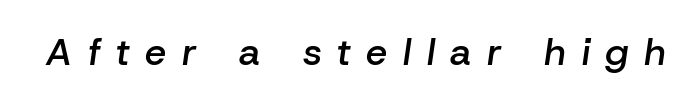
What weight is shown? A semibold, between regular and bold. Substantial extra tracking has been applied to these lines. The letters advance in unequal steps, a hallmark of proportional type. Glance below the letters and you will spot only blank space.
